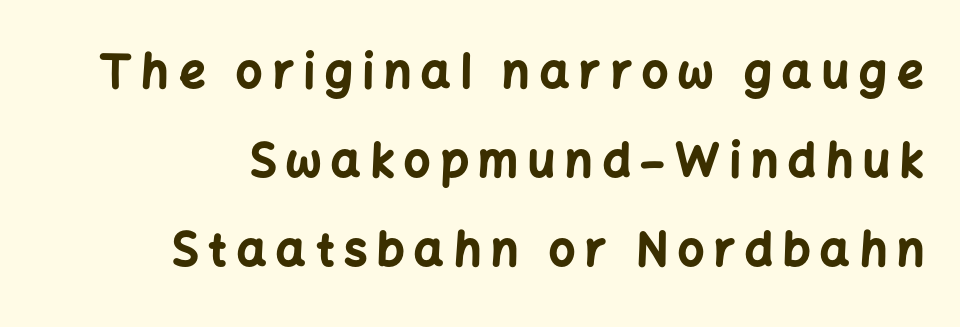
Emphasis by weight is at full strength: bold. The typeface chosen for these lines omits serifs. This rendering features lettering with no underline. Every character sits straight up, as roman type does. Does the leading feel generous? Absolutely, it's lavish. Horizontal alignment here is rightward, an uncommon choice for prose.
